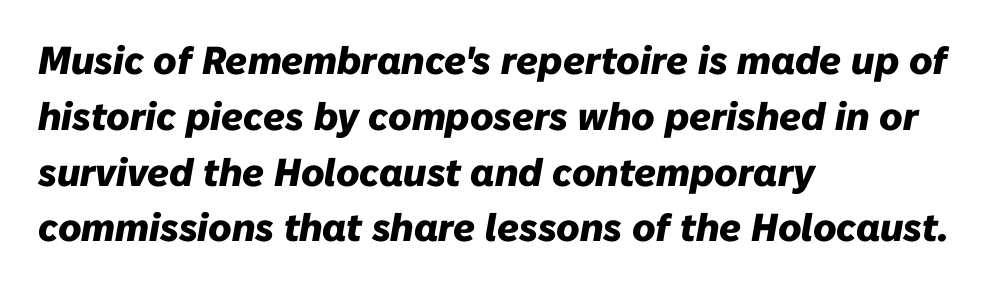
The image shows 39 px heavy type, italic (leaning right); set left-aligned, normal line spacing (1.43x), normal letter spacing, not underlined; low stroke contrast and a medium x-height.
